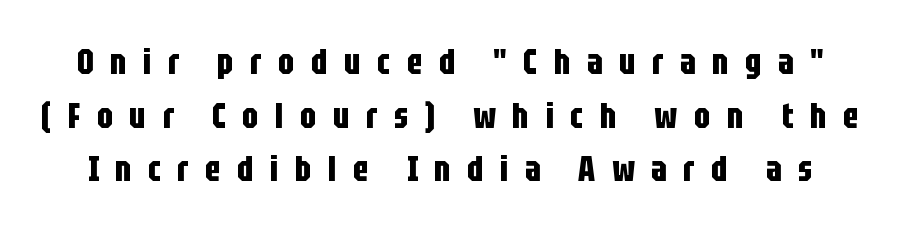
Q: Is the text bold? A: Yes.
Q: Is the text italic (slanted)? A: No, it is upright.
Q: Is the typeface a serif or a sans-serif typeface? A: Sans-serif.
Q: Is the text underlined? A: No.
Q: Is the spacing between letters normal or unusually wide? A: Unusually wide.
Q: Is the spacing between lines tight, normal or loose? A: Normal.
Q: Width (condensed, normal, or wide)? A: Condensed.
Q: Stroke contrast? A: Low.
Q: x-height? A: Large.
Q: Monospaced? A: No.
